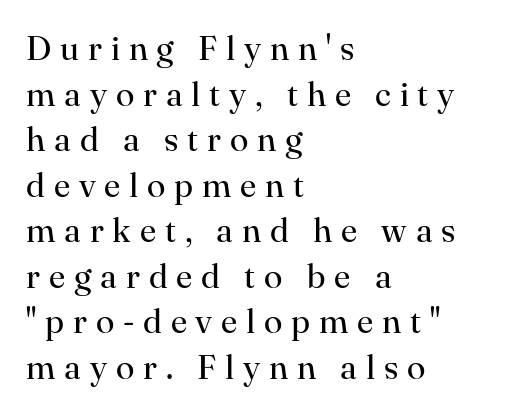
Observe the wide spacing: letters keep a clear distance from each other. Is there much room between lines? A standard amount, neither cramped nor airy. Nobody drew a line under any word here. Layout note: lines flush left. Heft: none added — not bold.
